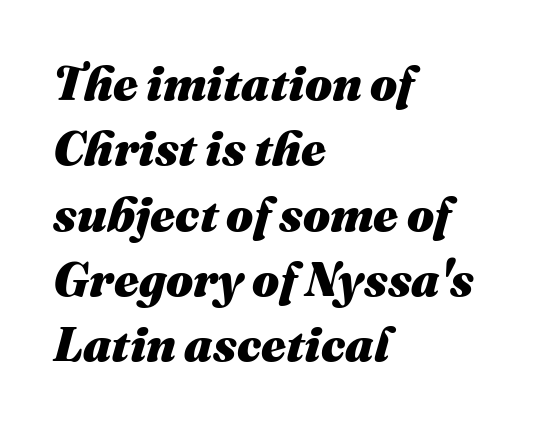
The image shows 48 px heavy type, italic (leaning right); set left-aligned, normal line spacing (1.36x), normal letter spacing, not underlined; medium stroke contrast and a medium x-height.
